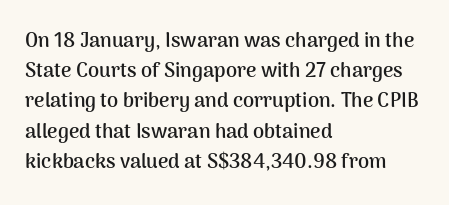
The image shows 20 px bold type, upright; set left-aligned, normal line spacing (1.51x), normal letter spacing, not underlined.
